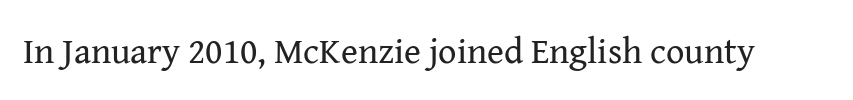
{"serif": "yes", "italic": "no", "bold": "no", "weight": "regular", "width": "normal", "stroke_contrast": "medium", "x_height": "medium", "monospaced": "no", "underline": "no", "letter_spacing": "normal", "letter_spacing_em": 0.0, "glyph_px": 36}
